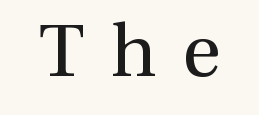
Caption: expanded tracking, letters set apart. Here the designer chose a conventional face with non-uniform glyph widths. Heaviness? Minimal to ordinary, like unemphasized prose. The rendering shows small feet on the letterforms — a serif design. Italic: no, the glyphs are upright roman.
